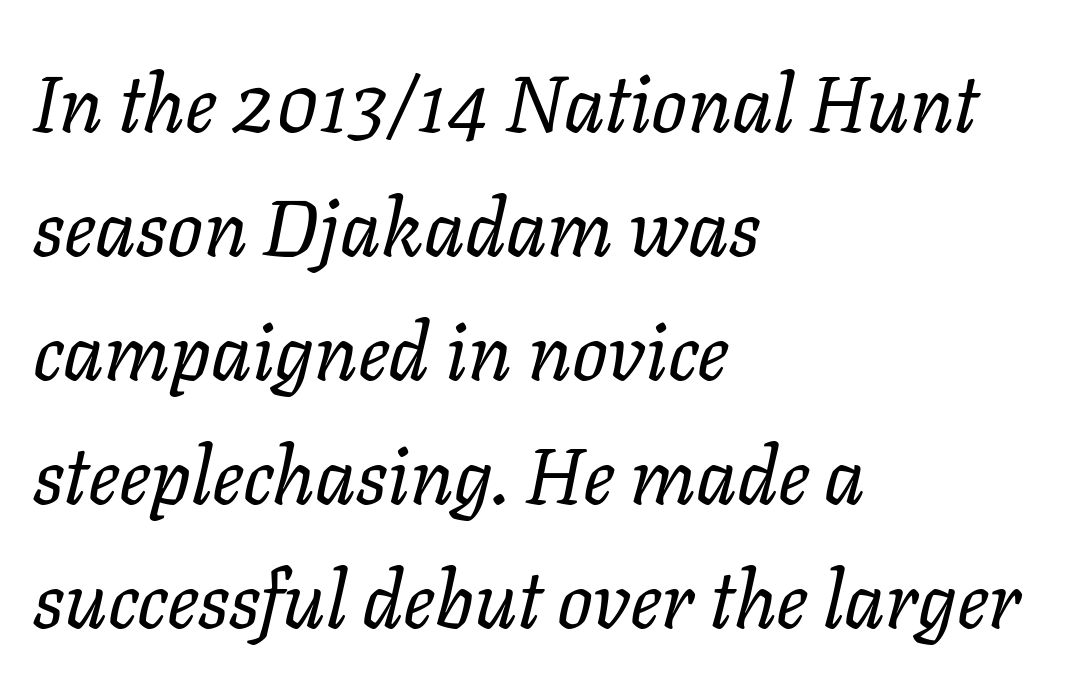
The image shows 79 px regular-weight type, italic (leaning right); set left-aligned, normal line spacing (1.57x), normal letter spacing, not underlined; low stroke contrast and a medium x-height.
